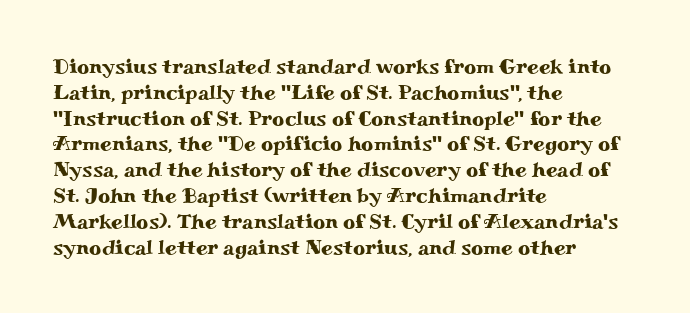
The image shows 21 px text type, upright; set left-aligned, line spacing 1.23x, normal letter spacing, not underlined.
